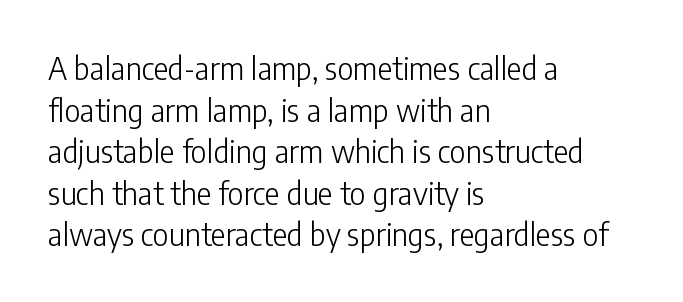
{"serif": "no", "italic": "no", "bold": "no", "weight": "light", "width": "condensed", "stroke_contrast": "low", "x_height": "medium", "monospaced": "no", "underline": "no", "align": "left", "line_spacing": "normal", "line_spacing_ratio": 1.34, "letter_spacing": "normal", "letter_spacing_em": 0.0, "glyph_px": 31}
